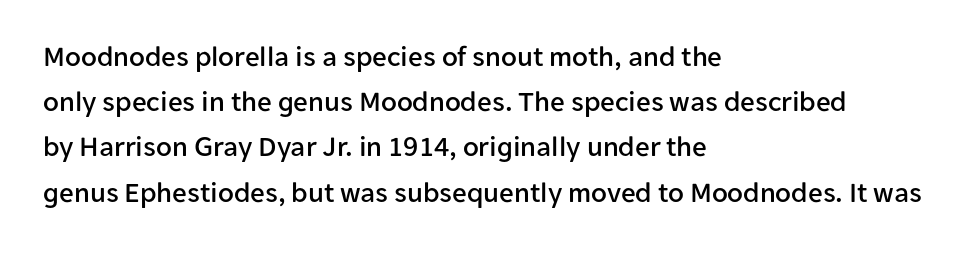
The specimen omits any rule beneath the text block's lines. Is the block centered? No — it sits flush against the left margin. Italic: no, the glyphs are upright roman. Spacing between characters is what you'd get straight out of the box.
